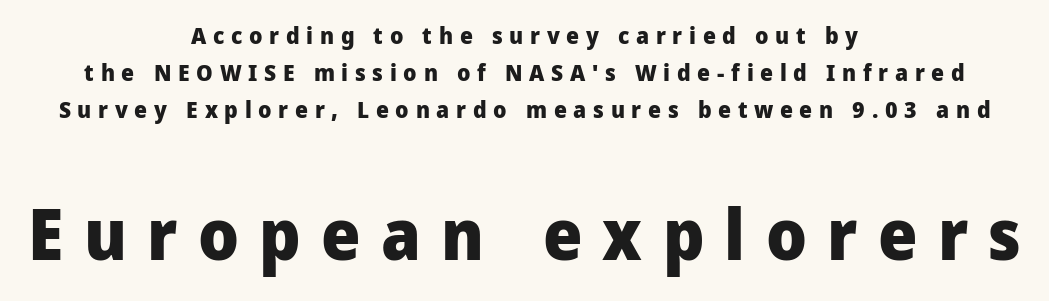
The image shows 70 px heavy sans-serif type, upright; set centered, normal line spacing (1.6x), unusually wide letter spacing (+0.29 em), not underlined; the second (bottom) block is 3.04x larger; low stroke contrast and a medium x-height.
